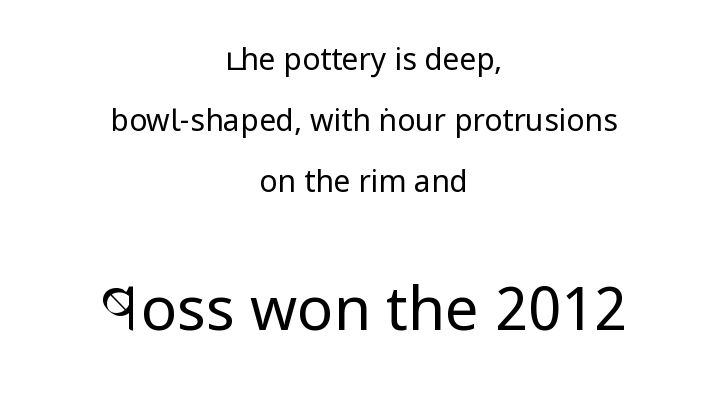
Q: Is the text bold? A: No.
Q: Is the text italic (slanted)? A: No, it is upright.
Q: Is the typeface a serif or a sans-serif typeface? A: Sans-serif.
Q: Is the text underlined? A: No.
Q: How is the paragraph aligned? A: Centered.
Q: Is the spacing between letters normal or unusually wide? A: Normal.
Q: Is the spacing between lines tight, normal or loose? A: Loose.
Q: Which block of text is set in a larger size, the first (top) or the second (bottom)? A: The second (bottom) one.
Q: Width (condensed, normal, or wide)? A: Condensed.
Q: Stroke contrast? A: Low.
Q: x-height? A: Large.
Q: Monospaced? A: No.
